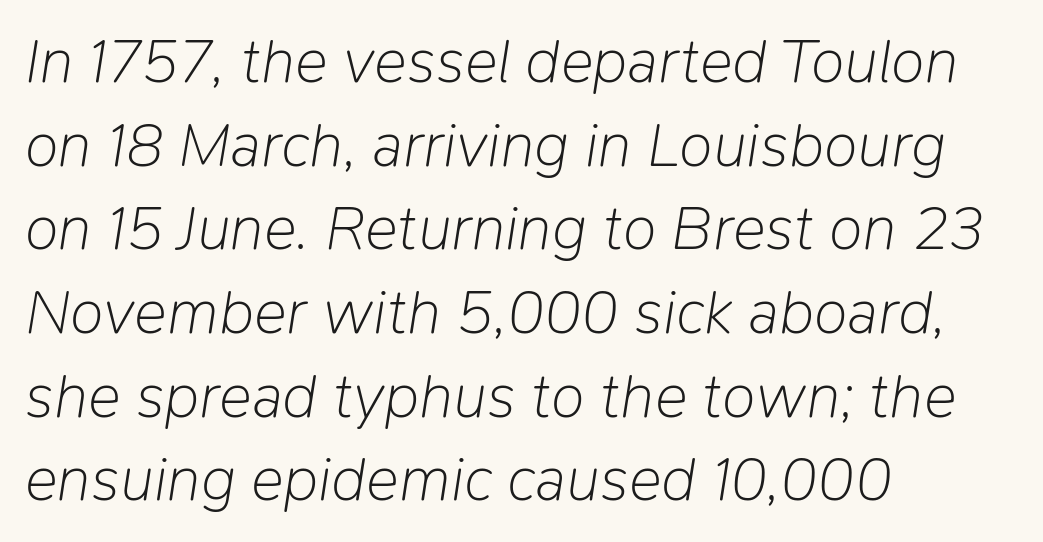
The image shows 62 px light type, italic (leaning right); set left-aligned, normal line spacing (1.35x), normal letter spacing, not underlined; low stroke contrast and a medium x-height.
